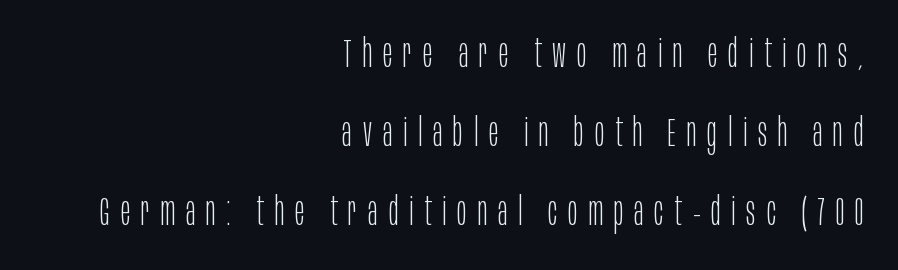
The image shows 40 px light, condensed sans-serif type, upright; set right-aligned, loose line spacing (1.97x), unusually wide letter spacing (+0.27 em), not underlined; low stroke contrast and a large x-height.
